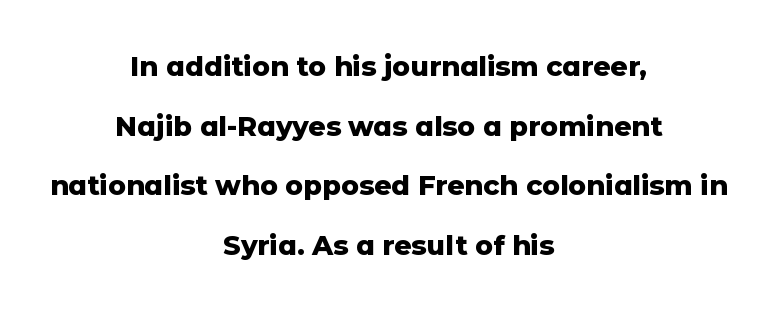
{"italic": "no", "bold": "yes", "underline": "no", "align": "center", "line_spacing": "loose", "line_spacing_ratio": 2.21, "letter_spacing": "normal", "letter_spacing_em": 0.0, "glyph_px": 27}
